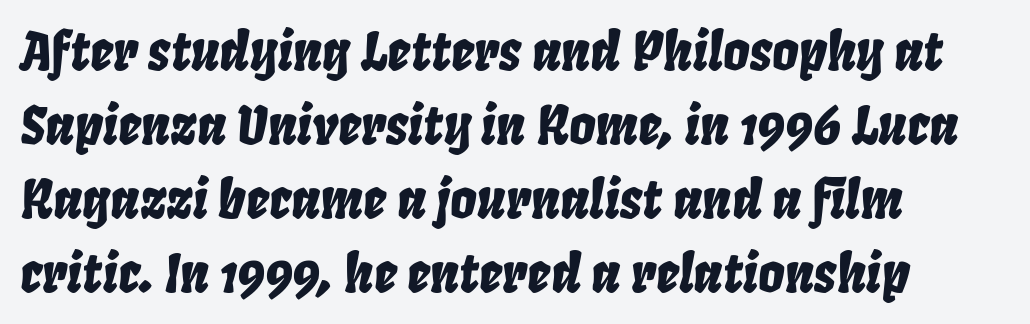
The image shows 52 px condensed type, italic (leaning right); set left-aligned, normal line spacing (1.42x), normal letter spacing, not underlined; low stroke contrast and a large x-height.
